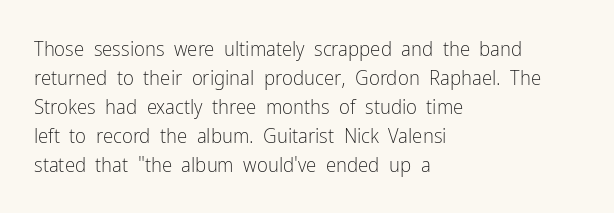
Q: Is the text bold? A: No.
Q: Is the text italic (slanted)? A: No, it is upright.
Q: Is the text underlined? A: No.
Q: How is the paragraph aligned? A: Left-aligned.
Q: Is the spacing between letters normal or unusually wide? A: Normal.
Q: Is the spacing between lines tight, normal or loose? A: Normal.
